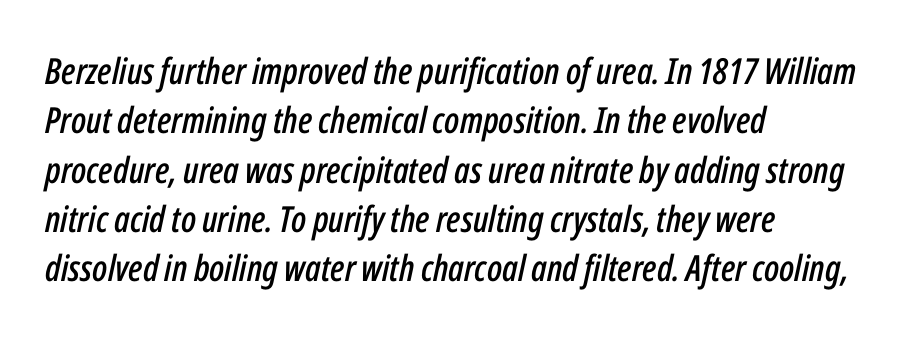
{"italic": "yes", "lean": "right", "slant_degrees": 12, "width": "condensed", "stroke_contrast": "low", "x_height": "medium", "monospaced": "no", "underline": "no", "align": "left", "line_spacing": "normal", "line_spacing_ratio": 1.37, "letter_spacing": "normal", "letter_spacing_em": 0.0, "glyph_px": 36}
